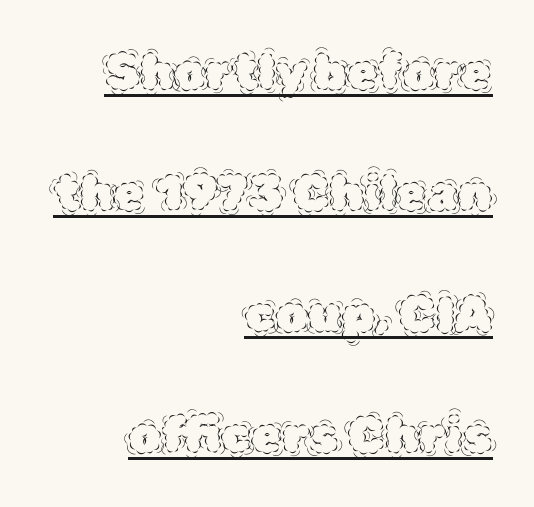
The image shows 50 px thin type, upright; set right-aligned, loose line spacing (2.42x), normal letter spacing, underlined; a large x-height.
